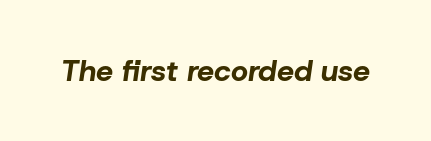
Q: Is the text bold? A: Yes.
Q: Is the text italic (slanted)? A: Yes, it leans right by about 8 degrees.
Q: Is the text underlined? A: No.
Q: Is the spacing between letters normal or unusually wide? A: Normal.
Q: Width (condensed, normal, or wide)? A: Normal.
Q: Stroke contrast? A: Low.
Q: x-height? A: Medium.
Q: Monospaced? A: No.
